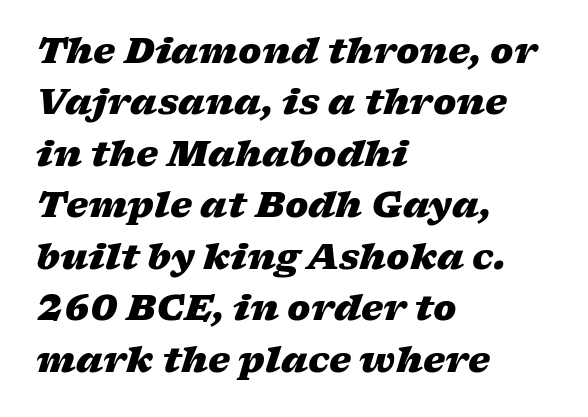
The image shows 35 px heavy, wide type, italic (leaning right); set left-aligned, normal line spacing (1.47x), normal letter spacing, not underlined; low stroke contrast and a medium x-height.
